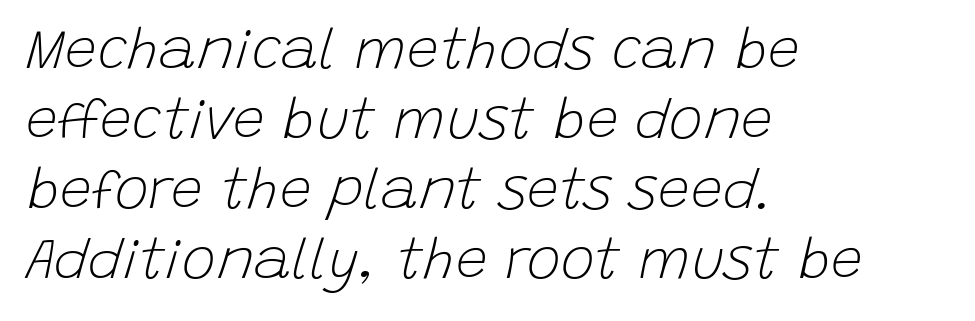
{"italic": "yes", "lean": "right", "slant_degrees": 15, "bold": "no", "weight": "light", "width": "normal", "stroke_contrast": "low", "x_height": "large", "monospaced": "no", "underline": "no", "align": "left", "line_spacing_ratio": 1.23, "letter_spacing": "normal", "letter_spacing_em": 0.0, "glyph_px": 57}
